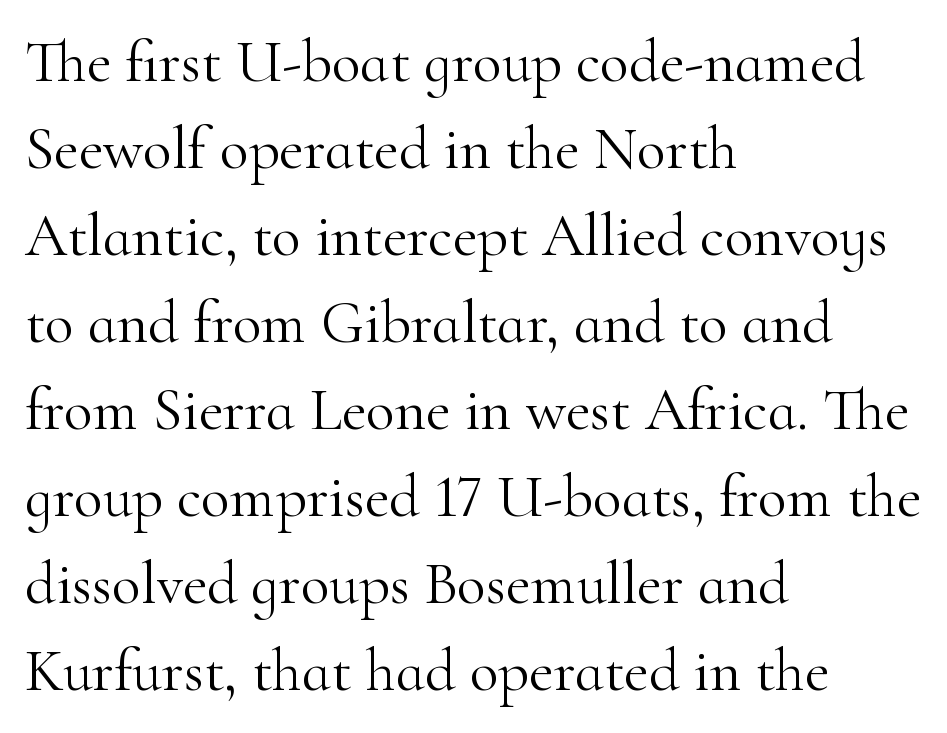
Q: Is the text bold? A: No.
Q: Is the text italic (slanted)? A: No, it is upright.
Q: Is the typeface a serif or a sans-serif typeface? A: Serif.
Q: Is the text underlined? A: No.
Q: How is the paragraph aligned? A: Left-aligned.
Q: Is the spacing between letters normal or unusually wide? A: Normal.
Q: Is the spacing between lines tight, normal or loose? A: Normal.
Q: Width (condensed, normal, or wide)? A: Normal.
Q: Stroke contrast? A: High.
Q: x-height? A: Small.
Q: Monospaced? A: No.
